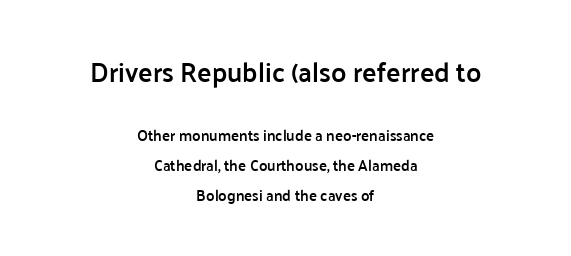
The rendering keeps characters at their native spacing. Horizontal alignment here is central, giving a formal, balanced look. What's the leading like? Stretched, with rows far apart. Is the type bold? Partly — it's a semibold, heavier than regular but not fully bold. No word sits above an underline.
